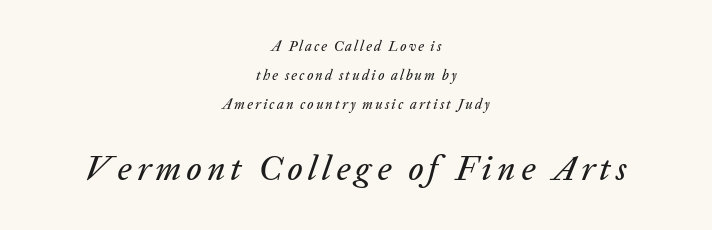
The image shows 34 px text type, italic (leaning right); set centered, loose line spacing (2.07x), not underlined; the second (bottom) block is 2.43x larger; low stroke contrast and a medium x-height.
